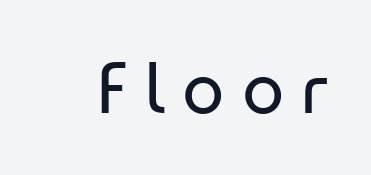
You can tell it's not italic because the verticals are truly vertical. The letters look calm and open, with moderate or lighter stems. Here the designer chose a conventional face with non-uniform glyph widths. A bare baseline throughout the passage. What kind of face is this? One without serifs — a sans. The letters are spread apart with noticeably loose tracking.
